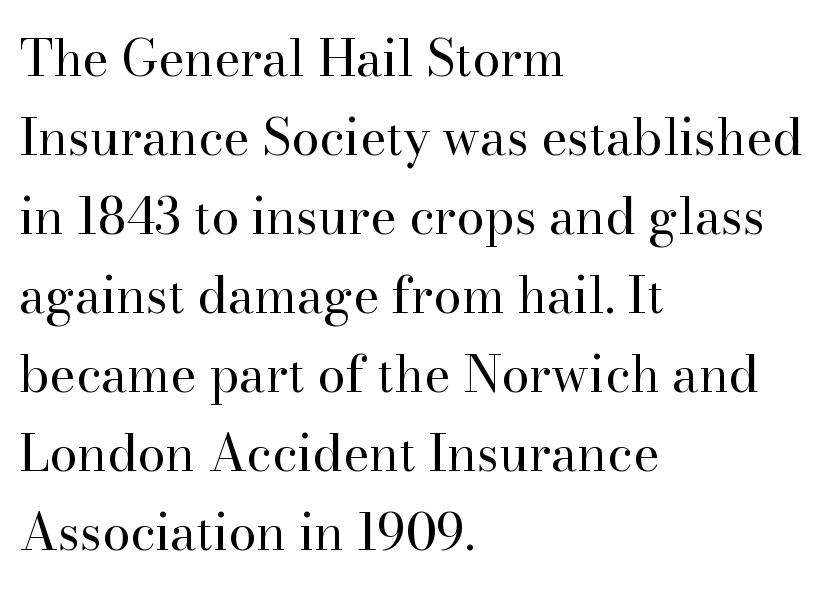
{"serif": "yes", "italic": "no", "bold": "no", "weight": "regular", "width": "normal", "stroke_contrast": "high", "x_height": "small", "monospaced": "no", "underline": "no", "align": "left", "line_spacing": "normal", "line_spacing_ratio": 1.58, "letter_spacing": "normal", "letter_spacing_em": 0.0, "glyph_px": 50}
